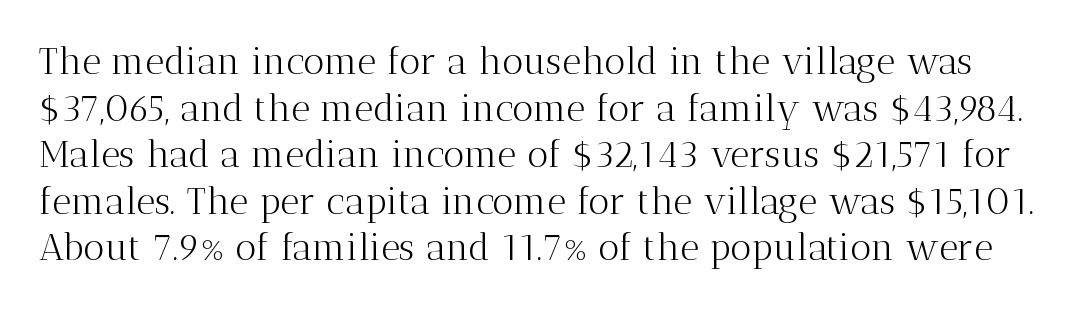
Rows of type keep a routine distance in the vertical direction. The type family on display is of the serif kind. Unlike italic type, these characters show no tilt at all. No chunkiness to these letters — they're not bold. The strip under each line holds only bare page. Varying glyph widths throughout — classic text-font behaviour.
